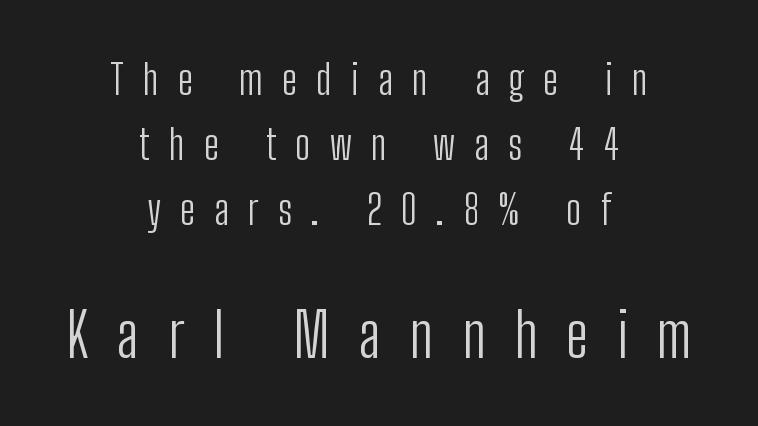
Q: Is the text bold? A: No.
Q: Is the text italic (slanted)? A: No, it is upright.
Q: Is the typeface a serif or a sans-serif typeface? A: Sans-serif.
Q: Is the text underlined? A: No.
Q: How is the paragraph aligned? A: Centered.
Q: Is the spacing between letters normal or unusually wide? A: Unusually wide.
Q: Is the spacing between lines tight, normal or loose? A: Normal.
Q: Which block of text is set in a larger size, the first (top) or the second (bottom)? A: The second (bottom) one.
Q: Width (condensed, normal, or wide)? A: Condensed.
Q: Stroke contrast? A: Low.
Q: x-height? A: Medium.
Q: Monospaced? A: No.
